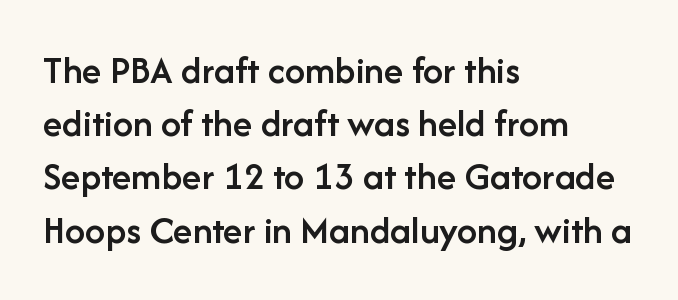
In CSS terms this would be text-align: left. Italic? Not at all — the glyphs are vertical. The passage shown stacks its lines at a standard gap. Look at the bottom of the vertical strokes: they stop flat, with no serifs. Letter spacing: default.
